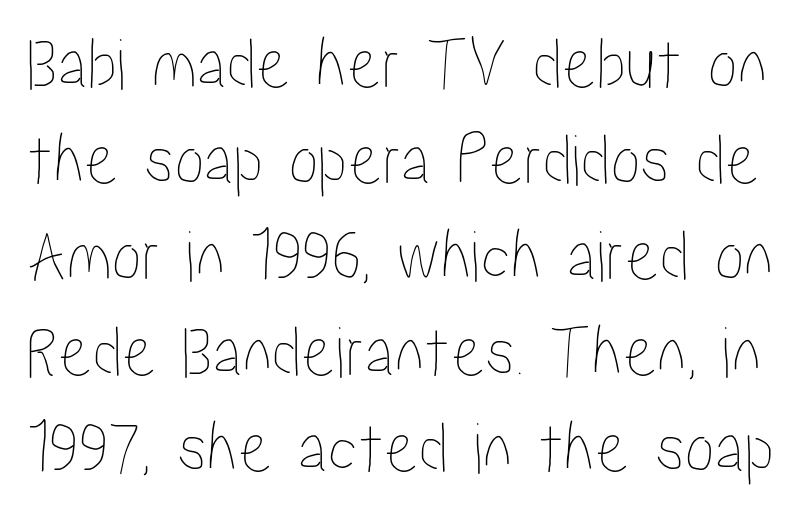
The image shows 75 px condensed type, upright; set normal line spacing (1.28x), normal letter spacing, not underlined; low stroke contrast and a medium x-height.
